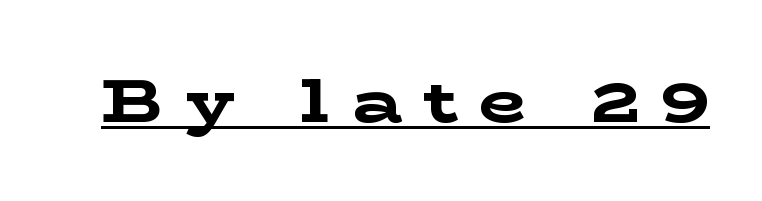
What weight is shown? A full bold with thick strokes. The face used here is proportionally spaced, like ordinary book or web type. To sum up the face: it has serifs. You can see a thin bar hugging the bottom of the glyphs.
